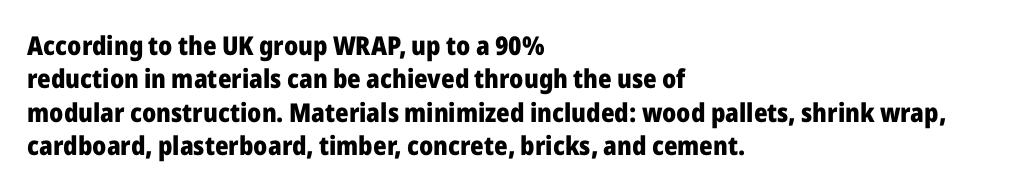
Q: Is the text bold? A: Yes.
Q: Is the text italic (slanted)? A: No, it is upright.
Q: Is the text underlined? A: No.
Q: How is the paragraph aligned? A: Left-aligned.
Q: Is the spacing between letters normal or unusually wide? A: Normal.
Q: Is the spacing between lines tight, normal or loose? A: Normal.
